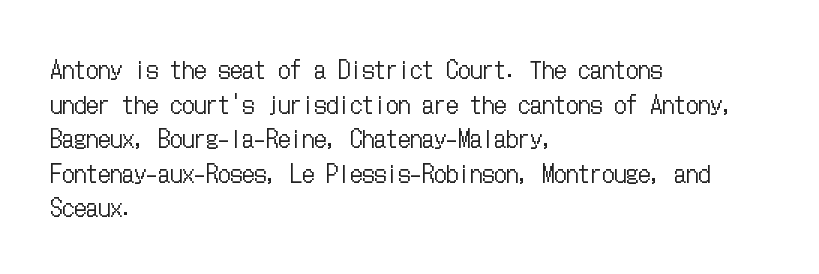
Q: Is the text bold? A: No.
Q: Is the text italic (slanted)? A: No, it is upright.
Q: Is the text underlined? A: No.
Q: How is the paragraph aligned? A: Left-aligned.
Q: Is the spacing between letters normal or unusually wide? A: Normal.
Q: Is the spacing between lines tight, normal or loose? A: Normal.
